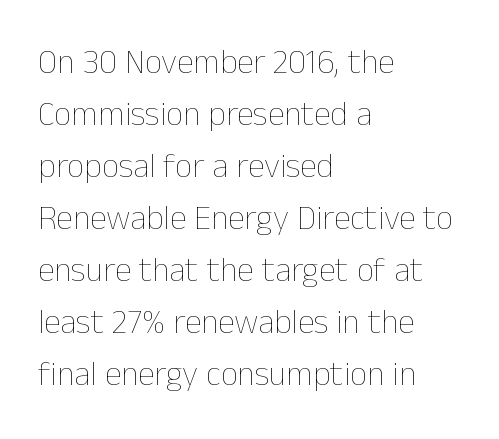
Which margin do the lines hug? The left one — the right edge is uneven. Summary of vertical rhythm: regular, with standard interline spacing. These lines keep a tight, regular rhythm from letter to letter. No heavy texture on the line: the type isn't bold.
